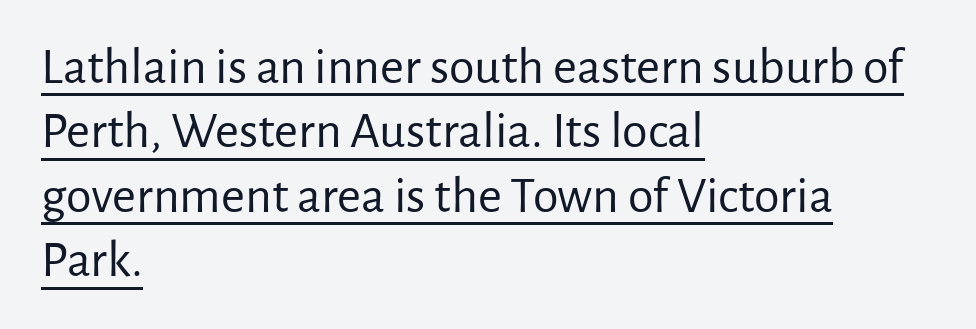
The image shows 52 px regular-weight sans-serif type, upright; set left-aligned, line spacing 1.24x, normal letter spacing, underlined; low stroke contrast and a medium x-height.
